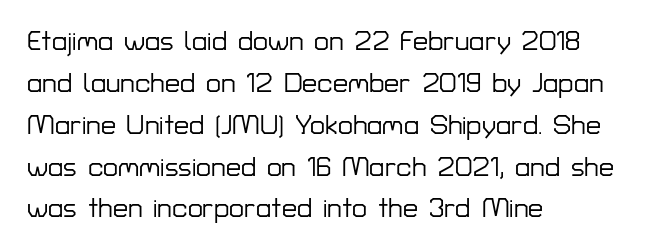
Q: Is the text italic (slanted)? A: No, it is upright.
Q: Is the text underlined? A: No.
Q: How is the paragraph aligned? A: Left-aligned.
Q: Is the spacing between letters normal or unusually wide? A: Normal.
Q: Is the spacing between lines tight, normal or loose? A: Normal.
